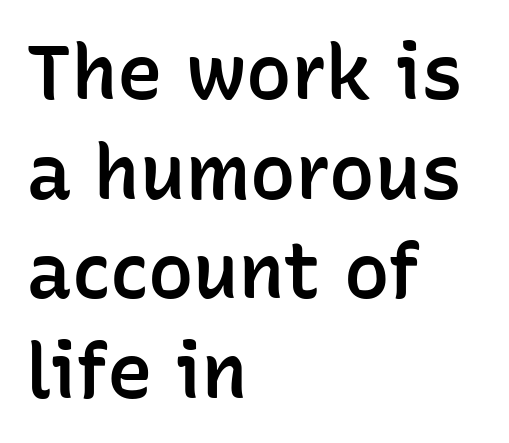
Q: Is the text bold? A: Semi-bold.
Q: Is the text italic (slanted)? A: No, it is upright.
Q: Is the typeface a serif or a sans-serif typeface? A: Sans-serif.
Q: Is the text underlined? A: No.
Q: How is the paragraph aligned? A: Left-aligned.
Q: Is the spacing between letters normal or unusually wide? A: Normal.
Q: Is the spacing between lines tight, normal or loose? A: Normal.
Q: Width (condensed, normal, or wide)? A: Normal.
Q: Stroke contrast? A: Low.
Q: x-height? A: Medium.
Q: Monospaced? A: No.
